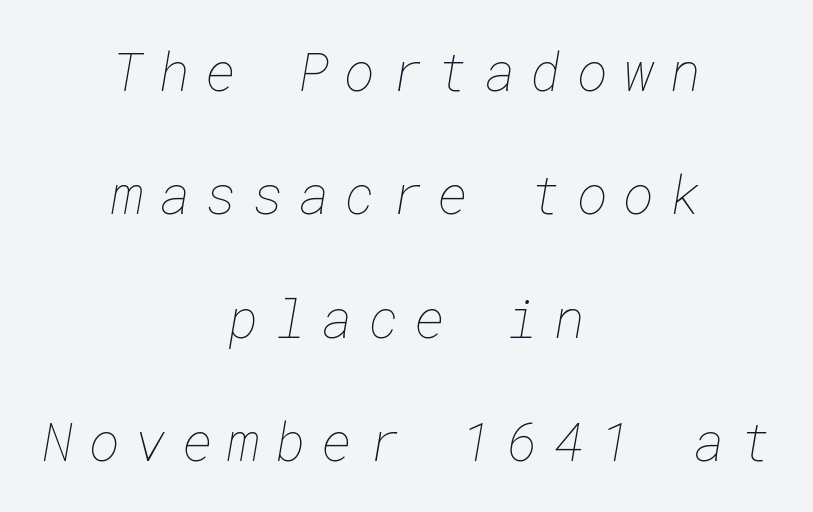
{"bold": "no", "weight": "thin", "width": "normal", "stroke_contrast": "low", "x_height": "medium", "underline": "no", "align": "center", "line_spacing": "loose", "line_spacing_ratio": 2.33, "letter_spacing": "wide", "letter_spacing_em": 0.29, "glyph_px": 53}
